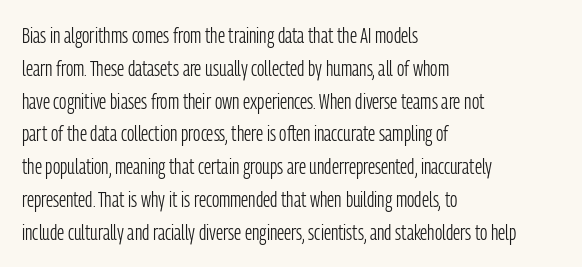
Q: Is the text bold? A: No.
Q: Is the text italic (slanted)? A: No, it is upright.
Q: Is the text underlined? A: No.
Q: How is the paragraph aligned? A: Left-aligned.
Q: Is the spacing between letters normal or unusually wide? A: Normal.
Q: Is the spacing between lines tight, normal or loose? A: Normal.
